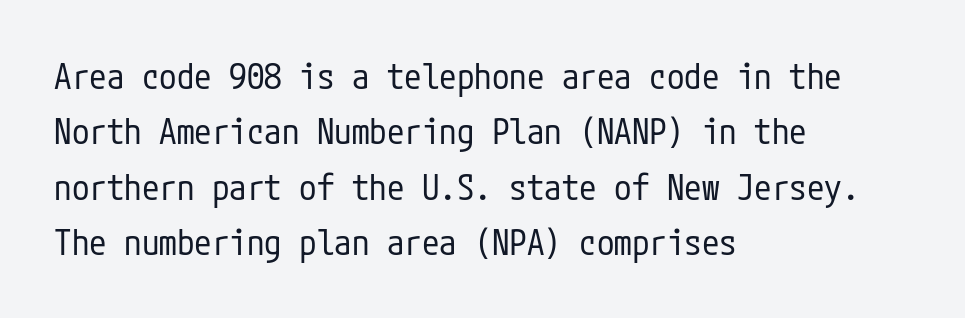
Q: Is the text bold? A: No.
Q: Is the text italic (slanted)? A: No, it is upright.
Q: Is the typeface a serif or a sans-serif typeface? A: Sans-serif.
Q: Is the text underlined? A: No.
Q: How is the paragraph aligned? A: Left-aligned.
Q: Is the spacing between letters normal or unusually wide? A: Normal.
Q: Is the spacing between lines tight, normal or loose? A: Normal.
Q: Width (condensed, normal, or wide)? A: Condensed.
Q: Stroke contrast? A: Low.
Q: x-height? A: Medium.
